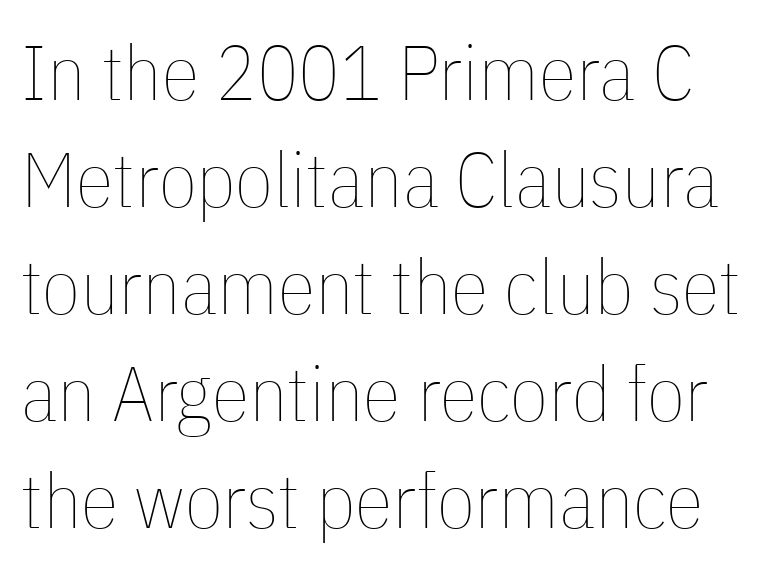
The image shows 77 px thin, condensed type, upright; set normal line spacing (1.39x), normal letter spacing, not underlined; low stroke contrast and a medium x-height.
